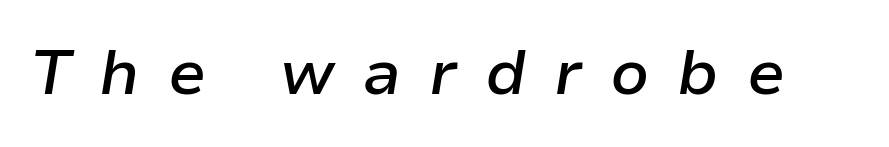
Check the space under the baseline: it is left empty. Proportional: the letters do not fall into vertical columns. On the weight axis this lands at semibold, roughly 600. Observe the lean: these are italic letterforms. The face used here is rendered with a markedly widened letterfit.
